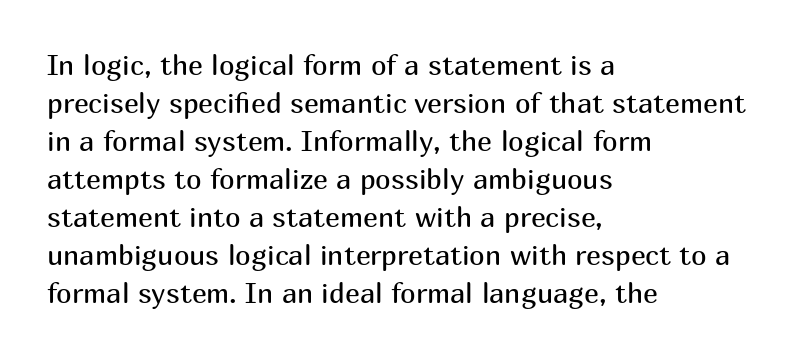
The characters display no serif detailing; their extremities are plain. If you drew a line through each stem, it would be perfectly vertical. Stroke mass is kept to a normal reading level or below. A clean baseline with only descenders dipping below it.
